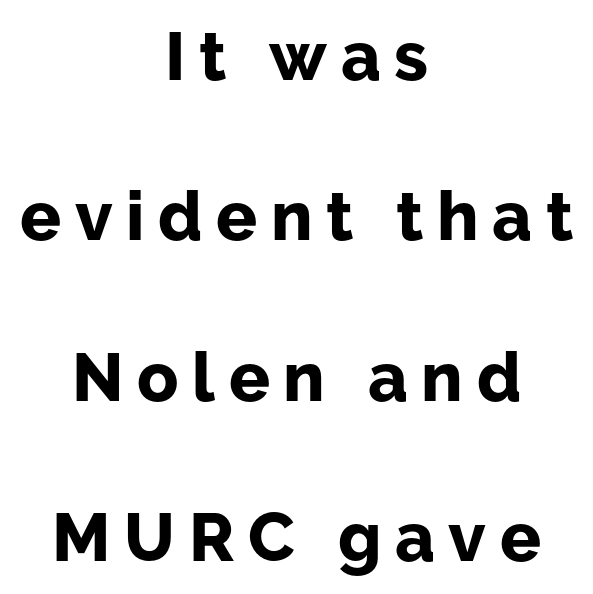
The image shows 68 px bold sans-serif type, upright; set centered, loose line spacing (2.36x), unusually wide letter spacing (+0.2 em), not underlined; low stroke contrast and a medium x-height.
